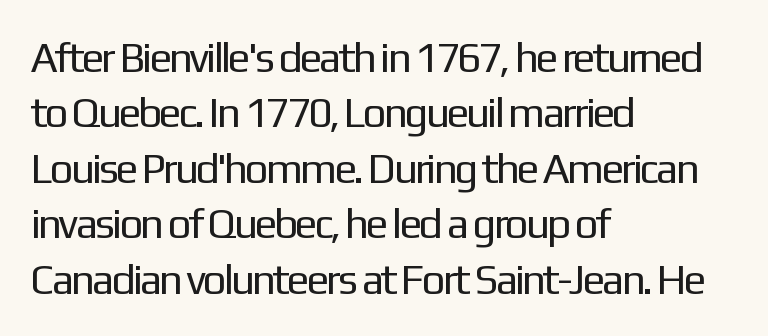
Q: Is the text bold? A: No.
Q: Is the text italic (slanted)? A: No, it is upright.
Q: Is the typeface a serif or a sans-serif typeface? A: Sans-serif.
Q: Is the text underlined? A: No.
Q: How is the paragraph aligned? A: Left-aligned.
Q: Is the spacing between letters normal or unusually wide? A: Normal.
Q: Is the spacing between lines tight, normal or loose? A: Normal.
Q: Width (condensed, normal, or wide)? A: Normal.
Q: Stroke contrast? A: Low.
Q: x-height? A: Medium.
Q: Monospaced? A: No.
